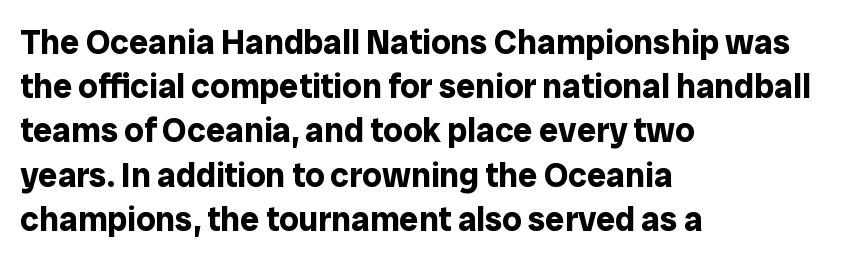
Is the letter spacing exaggerated? No — it looks like the ordinary default. Has an underline been added? It has not. This is heavy type, rendered in bold. Every stem runs plumb, perpendicular to the baseline.
